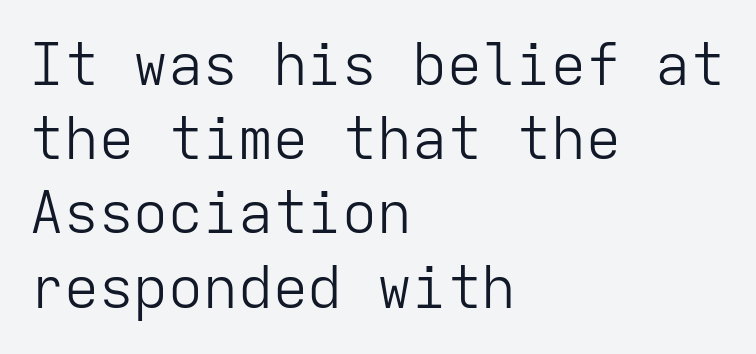
{"serif": "no", "italic": "no", "bold": "no", "weight": "light", "width": "normal", "stroke_contrast": "low", "x_height": "medium", "monospaced": "yes", "underline": "no", "align": "left", "line_spacing": "normal", "line_spacing_ratio": 1.28, "letter_spacing": "normal", "letter_spacing_em": 0.0, "glyph_px": 58}
